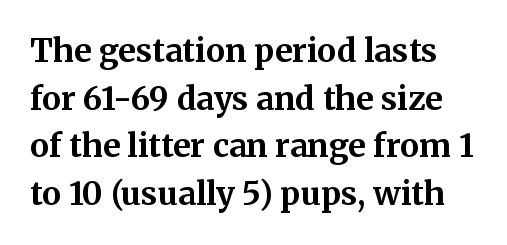
Q: Is the text bold? A: Yes.
Q: Is the text italic (slanted)? A: No, it is upright.
Q: Is the typeface a serif or a sans-serif typeface? A: Serif.
Q: Is the text underlined? A: No.
Q: Is the spacing between letters normal or unusually wide? A: Normal.
Q: Is the spacing between lines tight, normal or loose? A: Normal.
Q: Width (condensed, normal, or wide)? A: Normal.
Q: Stroke contrast? A: Medium.
Q: x-height? A: Medium.
Q: Monospaced? A: No.
